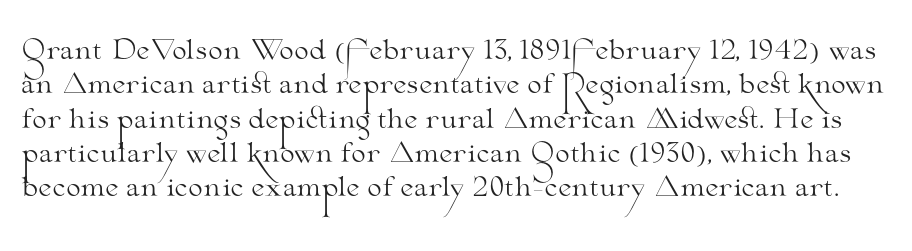
{"italic": "no", "bold": "no", "underline": "no", "line_spacing": "normal", "line_spacing_ratio": 1.32, "letter_spacing": "normal", "letter_spacing_em": 0.0, "glyph_px": 26}
